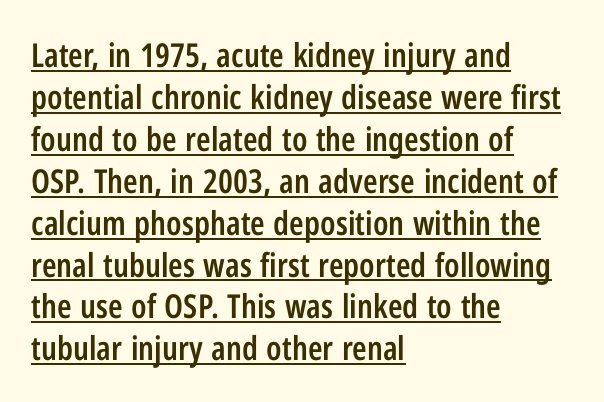
The glyphs have the mass of a demibold cut, below bold. The type family on display is of the sans-serif kind. These lines are set flush left with a ragged right edge. The words here are underlined. Characters remain perfectly vertical along every line.
